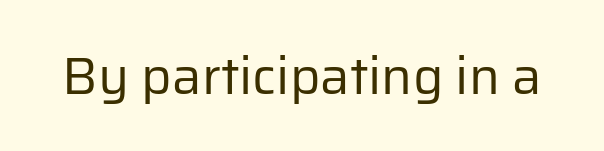
{"serif": "no", "italic": "no", "bold": "no", "weight": "regular", "width": "normal", "stroke_contrast": "low", "x_height": "medium", "monospaced": "no", "underline": "no", "letter_spacing": "normal", "letter_spacing_em": 0.0, "glyph_px": 52}
